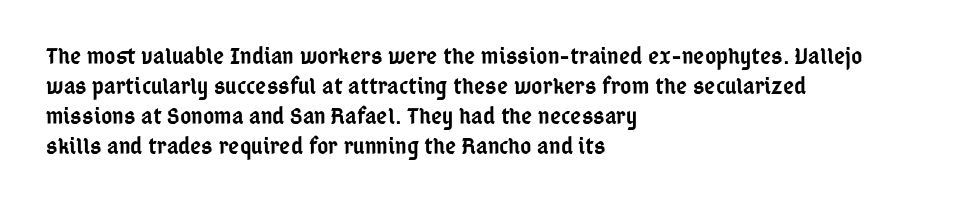
Q: Is the text bold? A: Semi-bold.
Q: Is the text italic (slanted)? A: No, it is upright.
Q: Is the text underlined? A: No.
Q: How is the paragraph aligned? A: Left-aligned.
Q: Is the spacing between letters normal or unusually wide? A: Normal.
Q: Is the spacing between lines tight, normal or loose? A: Normal.
